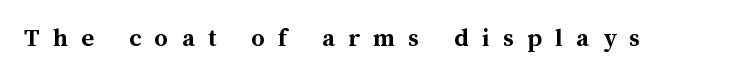
Q: Is the text bold? A: Yes.
Q: Is the text italic (slanted)? A: No, it is upright.
Q: Is the text underlined? A: No.
Q: Is the spacing between letters normal or unusually wide? A: Unusually wide.
